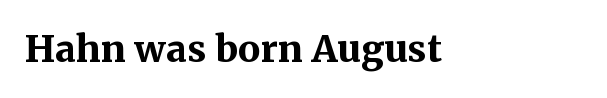
Q: Is the text bold? A: Yes.
Q: Is the text italic (slanted)? A: No, it is upright.
Q: Is the typeface a serif or a sans-serif typeface? A: Serif.
Q: Is the text underlined? A: No.
Q: How is the paragraph aligned? A: Left-aligned.
Q: Is the spacing between letters normal or unusually wide? A: Normal.
Q: Width (condensed, normal, or wide)? A: Normal.
Q: Stroke contrast? A: Medium.
Q: x-height? A: Medium.
Q: Monospaced? A: No.
